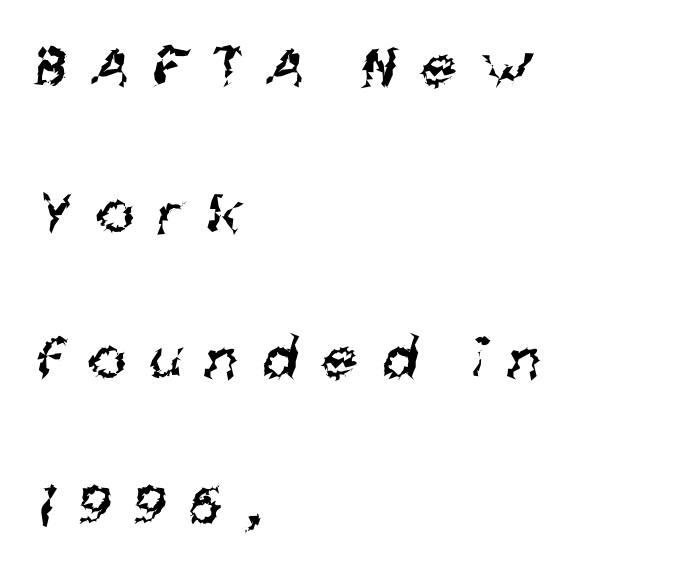
{"serif": "no", "bold": "no", "weight": "regular", "width": "condensed", "stroke_contrast": "medium", "x_height": "large", "monospaced": "no", "underline": "no", "align": "left", "line_spacing": "loose", "line_spacing_ratio": 2.32, "letter_spacing": "wide", "letter_spacing_em": 0.41, "glyph_px": 63}
